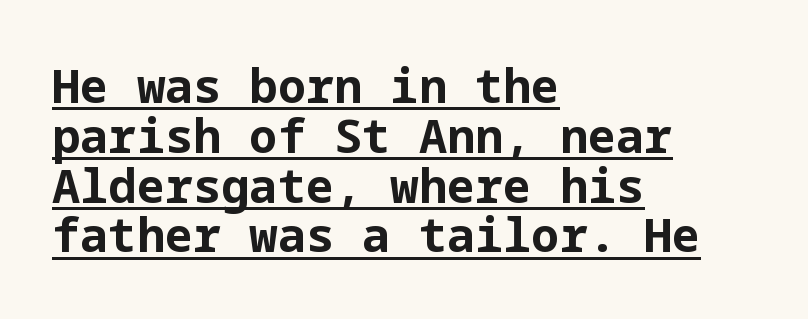
Posture: straight, roman, zero tilt. Regarding serifs, this sample does without them. The characters look thick and weighty, a clear bold. These lines huddle together more closely than default settings would place them. Is there an underline? Yes — a line sits under the letters. Inter-character spacing is left at the font's built-in metrics.
